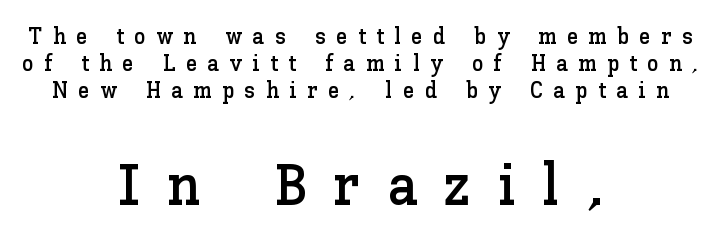
Q: Is the text italic (slanted)? A: No, it is upright.
Q: Is the text underlined? A: No.
Q: How is the paragraph aligned? A: Centered.
Q: Is the spacing between letters normal or unusually wide? A: Unusually wide.
Q: Which block of text is set in a larger size, the first (top) or the second (bottom)? A: The second (bottom) one.
Q: Width (condensed, normal, or wide)? A: Normal.
Q: Stroke contrast? A: Low.
Q: x-height? A: Medium.
Q: Monospaced? A: No.
